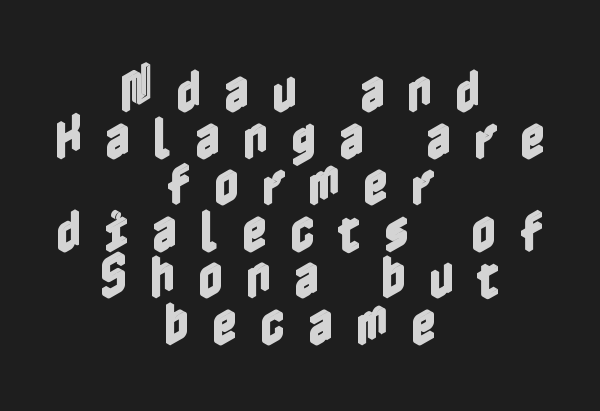
A student would call this center alignment; a typographer would say set centered. The letters stand straight up with perfectly vertical stems. Beneath every word, the page is bare. Summary of vertical rhythm: compact, with narrow interline spacing. Caption: expanded tracking, letters set apart.
